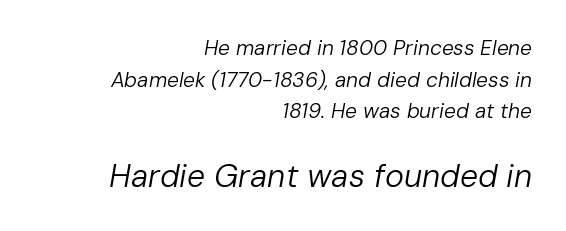
{"italic": "yes", "lean": "right", "slant_degrees": 10, "bold": "no", "weight": "regular", "width": "normal", "stroke_contrast": "low", "x_height": "medium", "monospaced": "no", "underline": "no", "align": "right", "line_spacing": "normal", "line_spacing_ratio": 1.51, "letter_spacing": "normal", "letter_spacing_em": 0.0, "larger_block": "second", "size_ratio": 1.52, "glyph_px": 32}
